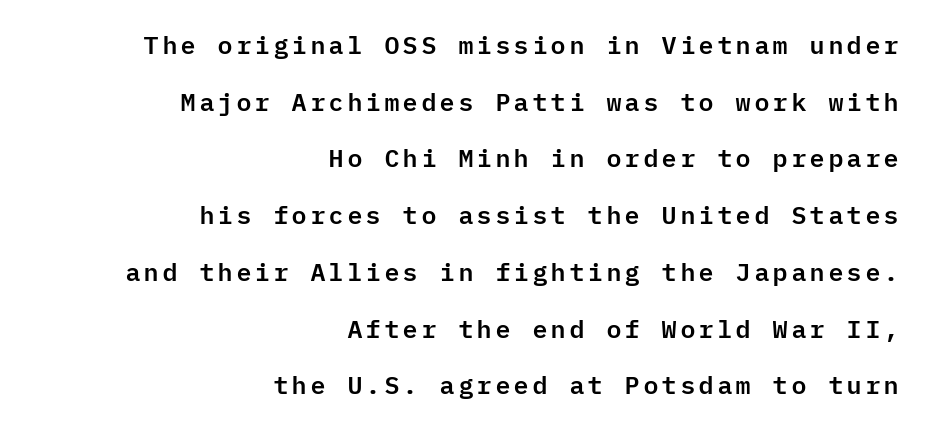
The image shows 25 px text type, upright; set right-aligned, loose line spacing (2.27x), not underlined.
